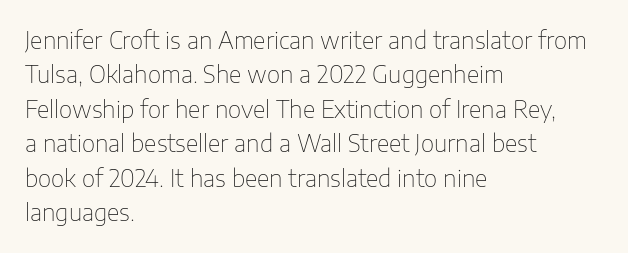
{"italic": "no", "bold": "no", "underline": "no", "align": "left", "line_spacing": "normal", "line_spacing_ratio": 1.5, "letter_spacing": "normal", "letter_spacing_em": 0.0, "glyph_px": 23}
